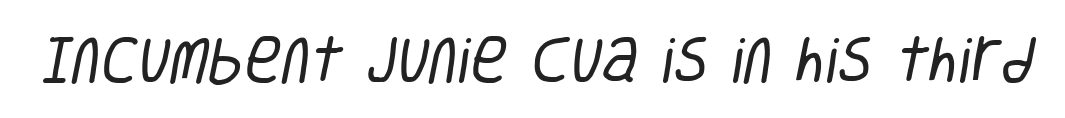
The space directly below the letters is spotless. No extra ink here — the face is not bold. The face used here is a sans, in the tradition of grotesques and geometrics. Letter spacing: default.
